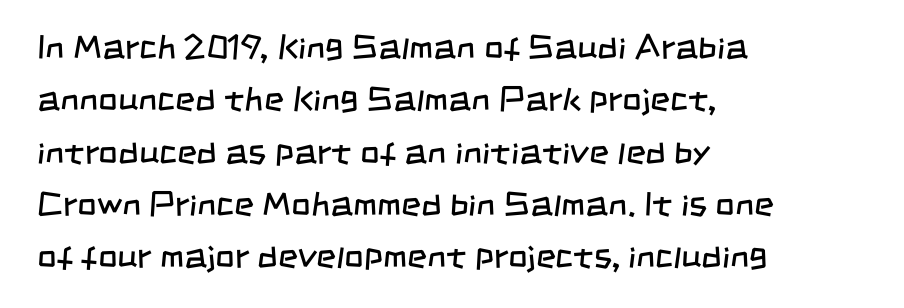
{"serif": "no", "bold": "no", "weight": "regular", "width": "condensed", "stroke_contrast": "low", "x_height": "large", "monospaced": "no", "underline": "no", "align": "left", "line_spacing": "normal", "line_spacing_ratio": 1.54, "letter_spacing": "normal", "letter_spacing_em": 0.0, "glyph_px": 34}
